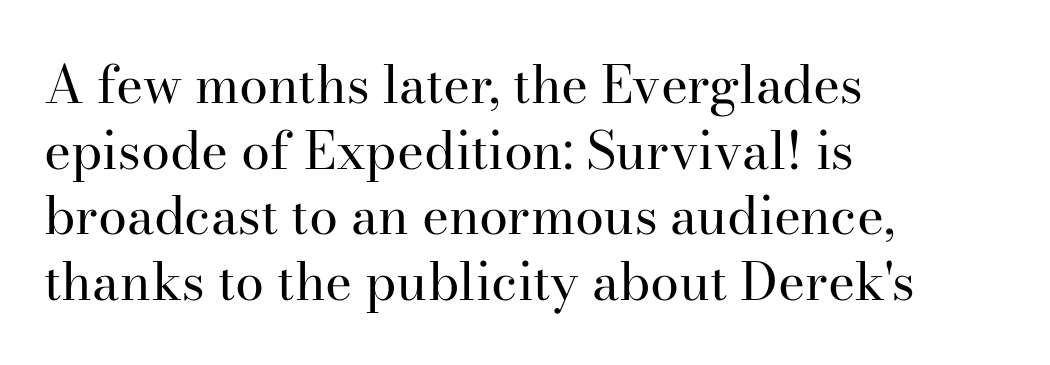
{"serif": "yes", "italic": "no", "bold": "no", "weight": "regular", "width": "normal", "stroke_contrast": "high", "x_height": "small", "monospaced": "no", "underline": "no", "align": "left", "line_spacing": "normal", "line_spacing_ratio": 1.26, "letter_spacing": "normal", "letter_spacing_em": 0.0, "glyph_px": 52}
